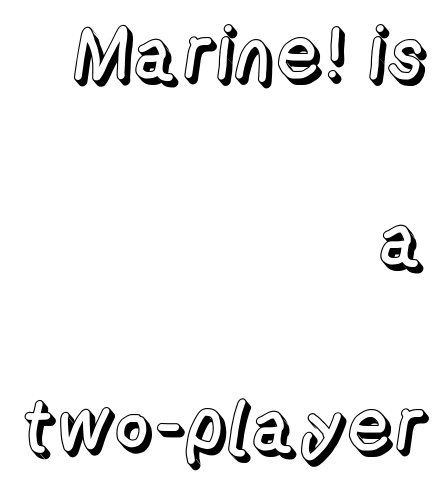
The image shows 75 px text type; set right-aligned, loose line spacing (2.48x), normal letter spacing, not underlined; a medium x-height.
